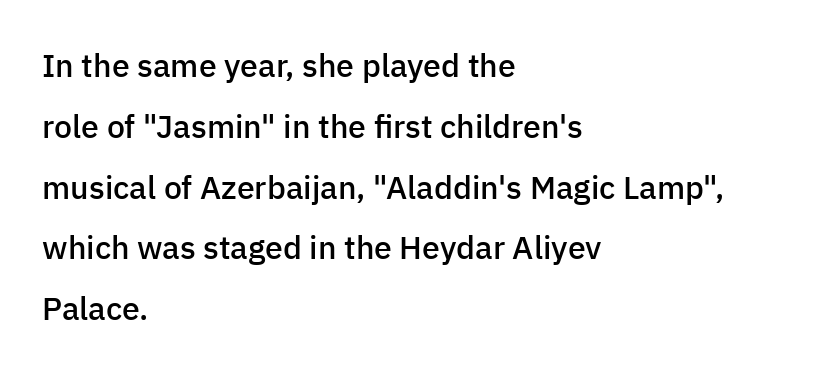
Q: Is the text bold? A: Semi-bold.
Q: Is the text italic (slanted)? A: No, it is upright.
Q: Is the typeface a serif or a sans-serif typeface? A: Sans-serif.
Q: Is the text underlined? A: No.
Q: How is the paragraph aligned? A: Left-aligned.
Q: Is the spacing between letters normal or unusually wide? A: Normal.
Q: Is the spacing between lines tight, normal or loose? A: Loose.
Q: Width (condensed, normal, or wide)? A: Normal.
Q: Stroke contrast? A: Low.
Q: x-height? A: Medium.
Q: Monospaced? A: No.
